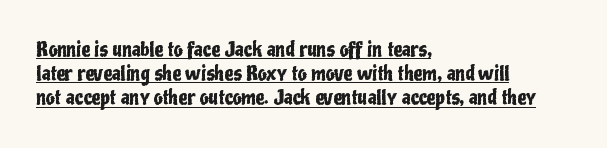
The image shows 20 px text type, upright; set left-aligned, line spacing 1.21x, normal letter spacing, underlined.
